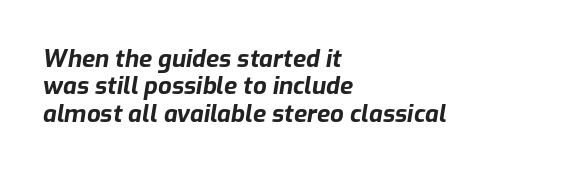
The image shows 24 px bold type, italic (leaning right); set left-aligned, tight line spacing (1.14x), normal letter spacing, not underlined.
